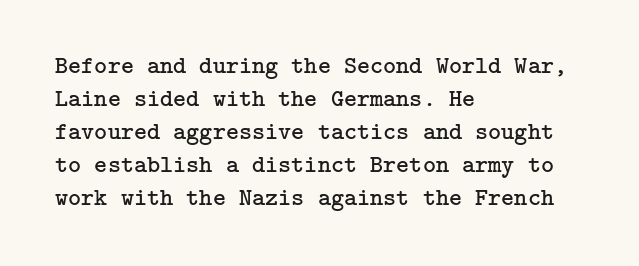
{"italic": "no", "bold": "no", "underline": "no", "align": "left", "line_spacing": "normal", "line_spacing_ratio": 1.32, "letter_spacing": "normal", "letter_spacing_em": 0.0, "glyph_px": 25}
